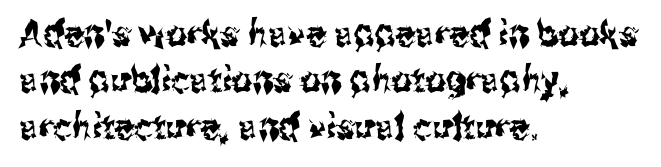
{"serif": "no", "italic": "no", "width": "condensed", "stroke_contrast": "medium", "x_height": "medium", "monospaced": "no", "underline": "no", "align": "left", "line_spacing": "normal", "line_spacing_ratio": 1.29, "letter_spacing": "normal", "letter_spacing_em": 0.0, "glyph_px": 36}
